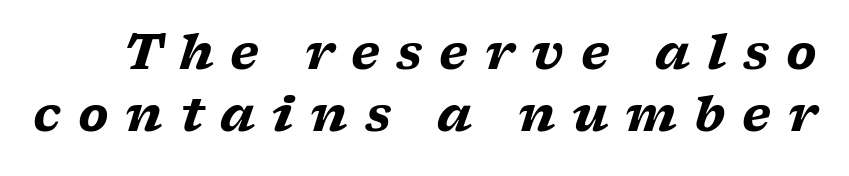
The image shows 48 px heavy, wide serif type, italic (leaning right); set normal line spacing (1.3x), unusually wide letter spacing (+0.35 em), not underlined; low stroke contrast and a medium x-height.
